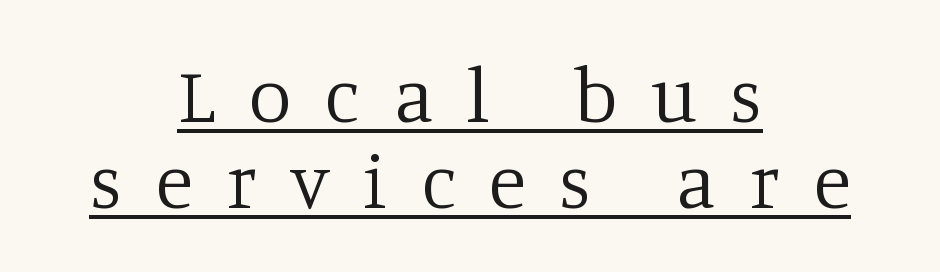
{"serif": "yes", "italic": "no", "bold": "no", "weight": "regular", "width": "normal", "stroke_contrast": "low", "x_height": "large", "monospaced": "no", "underline": "yes", "align": "center", "line_spacing": "tight", "line_spacing_ratio": 1.1, "letter_spacing": "wide", "letter_spacing_em": 0.43, "glyph_px": 78}
